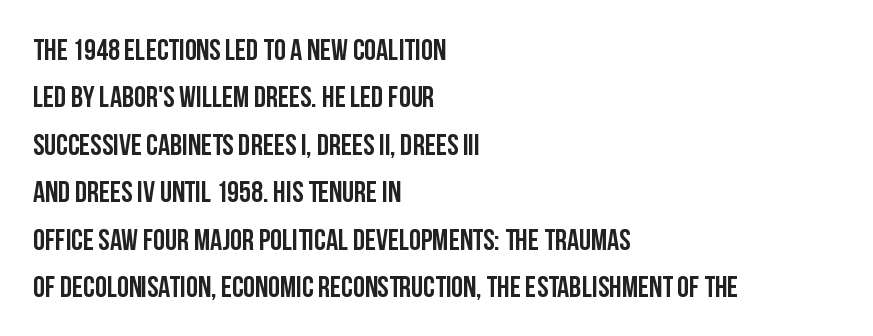
In terms of posture, this sample is upright. This rendering employs a face without finishing strokes, i.e., a sans-serif. The area under the type is left untouched. The face used here is proportionally spaced, like ordinary book or web type. Regular leading. No extra tracking has been applied to these lines.
